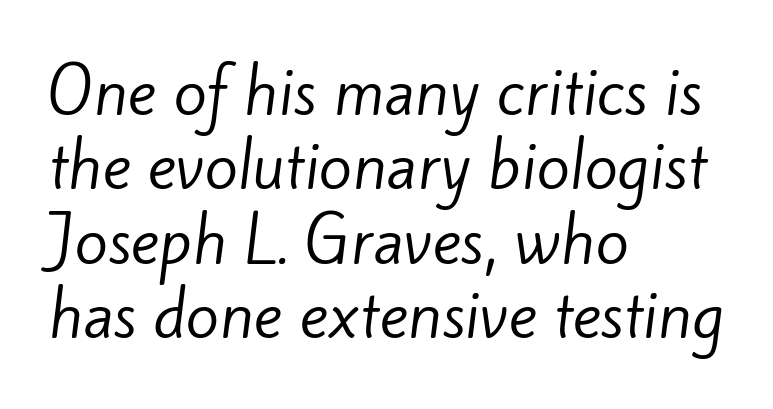
Heaviness? Minimal to ordinary, like unemphasized prose. The setting favours the left margin, as ordinary paragraphs usually do. Is the letter spacing exaggerated? No — it looks like the ordinary default. Observe the absence of serifs on each vertical stroke in this sample.
